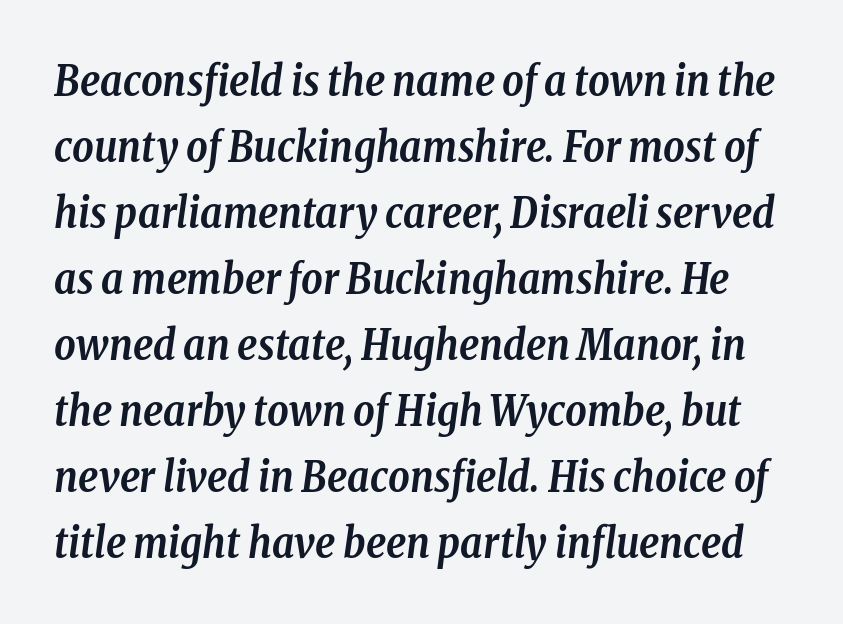
You can tell it's italic because the verticals aren't actually vertical. Glance below the letters and you will spot only blank space. Is the type bold? Yes — the strokes are clearly thick and heavy. I'd call this a serif setting — the letters wear small feet.
